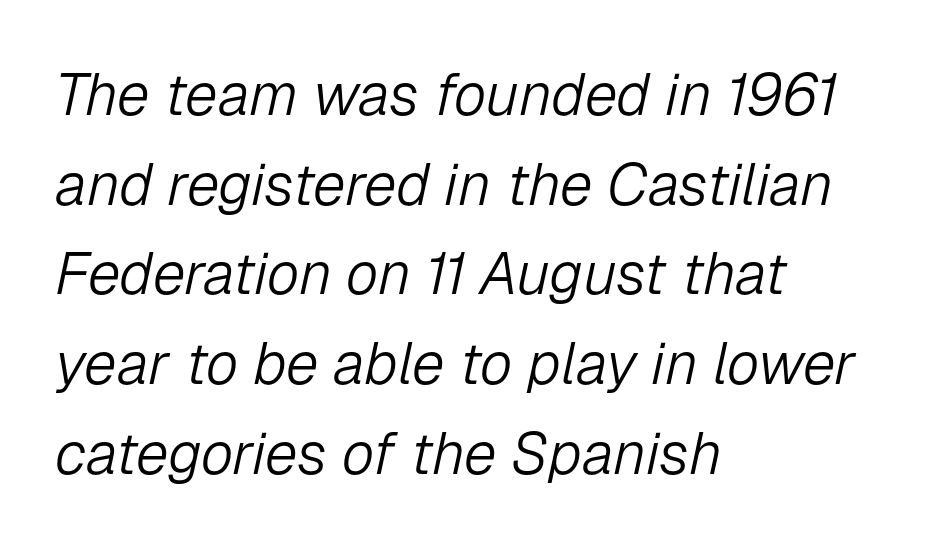
The lettering tilts uniformly, giving the passage an italic look. Is this a fixed-width face? No — the glyphs have proportional, varying widths. The passage is arranged the way most books set body copy — flush left. Type without underlining. You could call the tracking neutral — neither tight nor loose. How would I describe the line gaps? Plain and ordinary.
